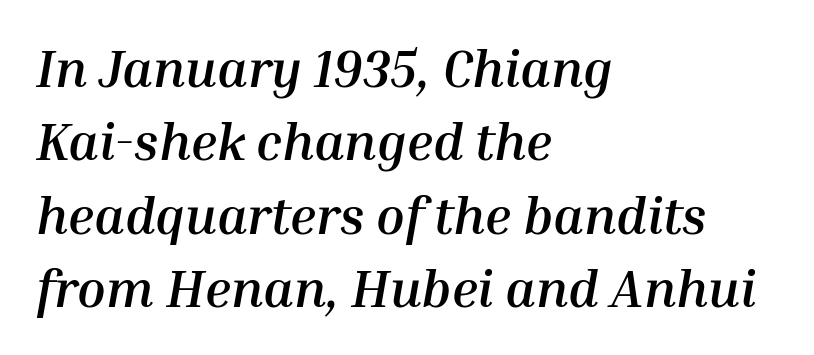
The image shows 52 px semibold type, italic (leaning right); set left-aligned, normal line spacing (1.41x), normal letter spacing, not underlined; medium stroke contrast and a medium x-height.
